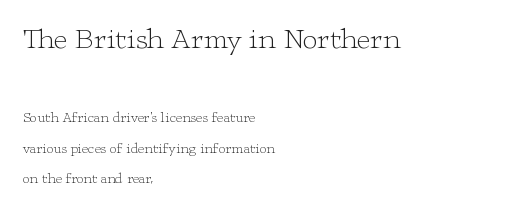
The rendering keeps characters at their native spacing. The earlier block is typeset at a bigger size than the later block. Letters rest on an invisible, unmarked baseline. In CSS terms this would be text-align: left.
